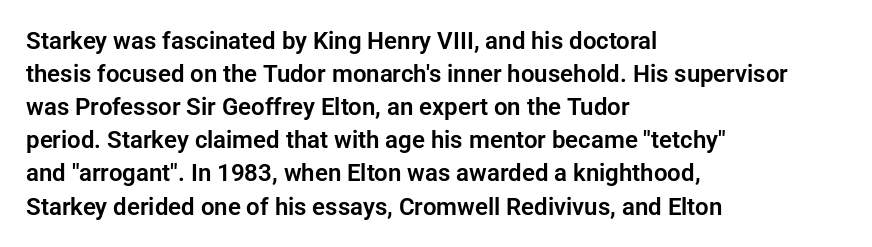
Q: Is the text italic (slanted)? A: No, it is upright.
Q: Is the text underlined? A: No.
Q: How is the paragraph aligned? A: Left-aligned.
Q: Is the spacing between letters normal or unusually wide? A: Normal.
Q: Is the spacing between lines tight, normal or loose? A: Normal.
